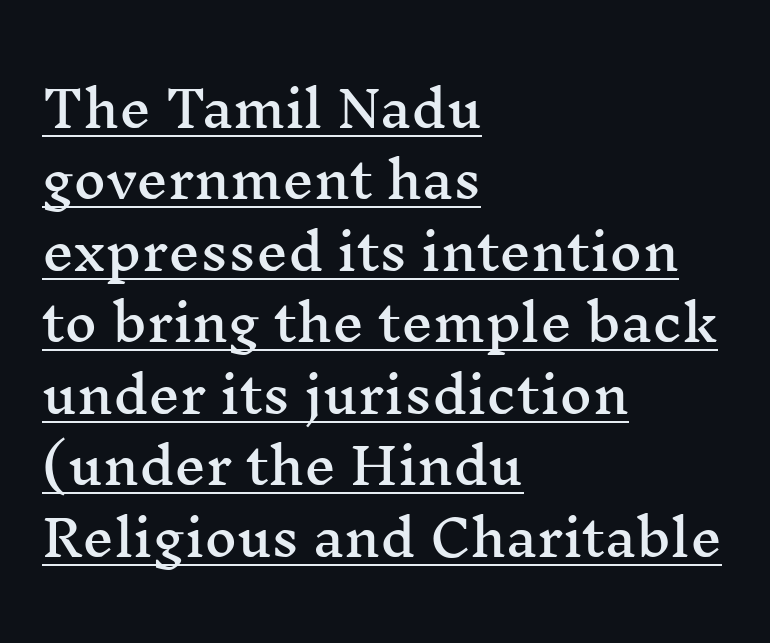
{"serif": "yes", "italic": "no", "width": "wide", "stroke_contrast": "medium", "x_height": "medium", "monospaced": "no", "underline": "yes", "align": "left", "line_spacing": "normal", "line_spacing_ratio": 1.43, "letter_spacing": "normal", "letter_spacing_em": 0.0, "glyph_px": 50}
